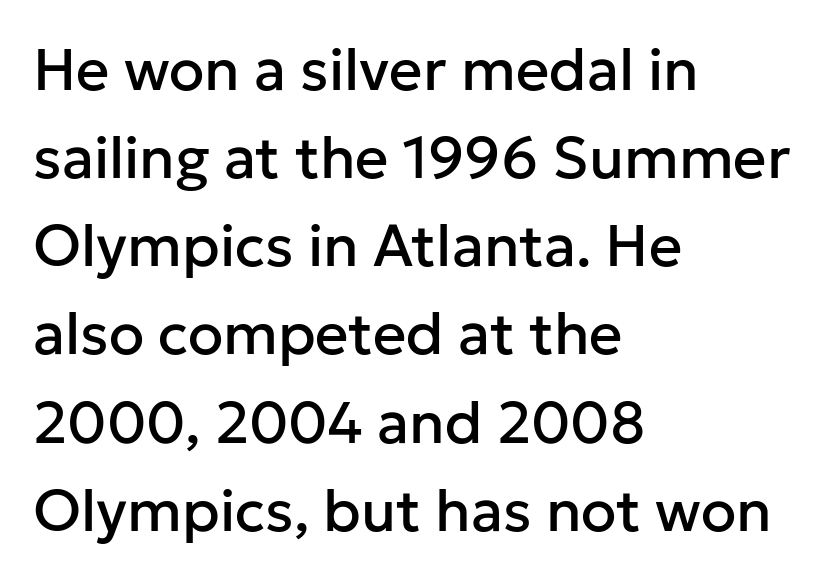
Q: Is the text italic (slanted)? A: No, it is upright.
Q: Is the typeface a serif or a sans-serif typeface? A: Sans-serif.
Q: Is the text underlined? A: No.
Q: How is the paragraph aligned? A: Left-aligned.
Q: Is the spacing between letters normal or unusually wide? A: Normal.
Q: Is the spacing between lines tight, normal or loose? A: Normal.
Q: Width (condensed, normal, or wide)? A: Normal.
Q: Stroke contrast? A: Low.
Q: x-height? A: Medium.
Q: Monospaced? A: No.
